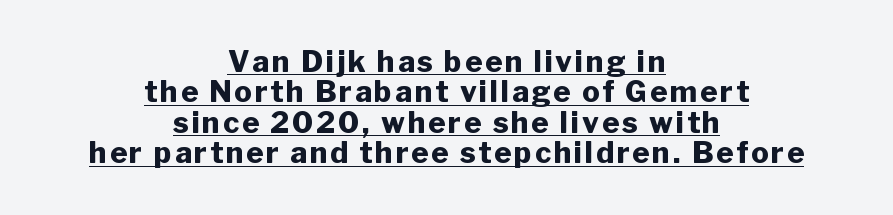
The image shows 29 px heavy sans-serif type, upright; set centered, tight line spacing (1.05x), underlined; low stroke contrast and a medium x-height.
